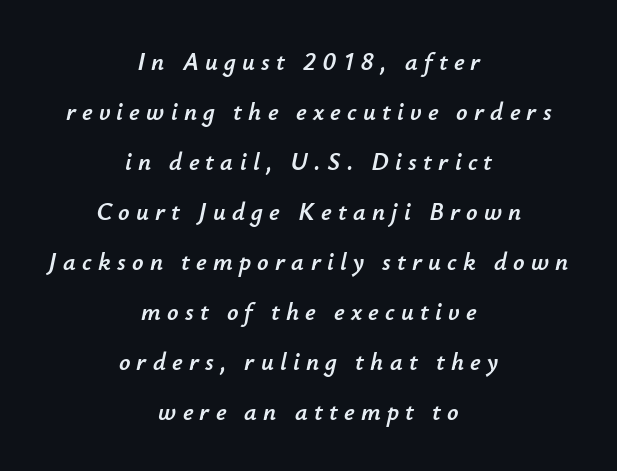
{"italic": "yes", "lean": "right", "slant_degrees": 12, "underline": "no", "align": "center", "line_spacing": "loose", "line_spacing_ratio": 2.0, "letter_spacing": "wide", "letter_spacing_em": 0.25, "glyph_px": 25}
